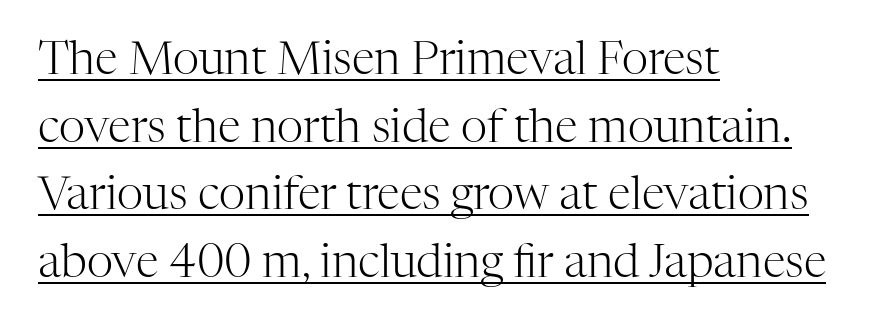
Q: Is the text bold? A: No.
Q: Is the text italic (slanted)? A: No, it is upright.
Q: Is the typeface a serif or a sans-serif typeface? A: Serif.
Q: Is the text underlined? A: Yes.
Q: How is the paragraph aligned? A: Left-aligned.
Q: Is the spacing between letters normal or unusually wide? A: Normal.
Q: Is the spacing between lines tight, normal or loose? A: Normal.
Q: Width (condensed, normal, or wide)? A: Normal.
Q: Stroke contrast? A: High.
Q: x-height? A: Medium.
Q: Monospaced? A: No.
